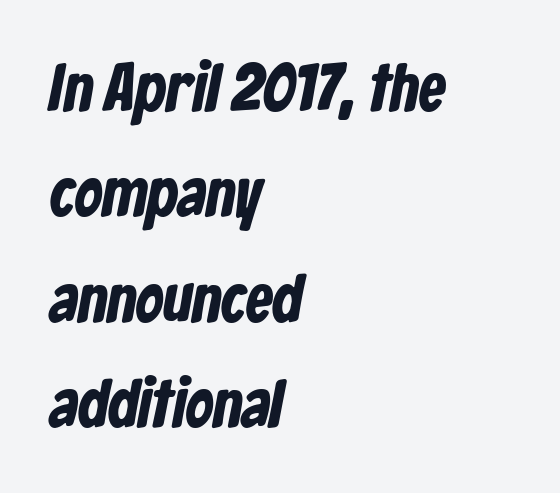
The image shows 68 px bold, condensed sans-serif type; set left-aligned, normal line spacing (1.55x), normal letter spacing, not underlined; low stroke contrast and a medium x-height.
